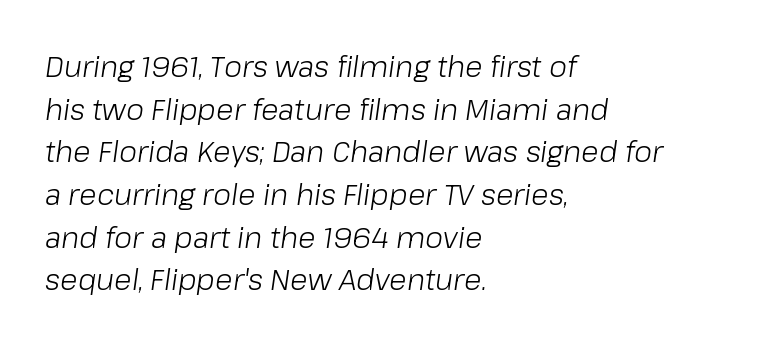
Honestly, the letter spacing is just normal — you wouldn't notice it. In terms of leading, this rendering sits right in the middle. Tall strokes in this sample are angled rather than plumb. Weight class: somewhere from thin through regular.
